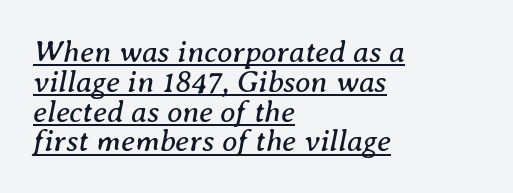
The image shows 31 px regular-weight serif type, italic (leaning right); set left-aligned, tight line spacing (0.96x), normal letter spacing, underlined; medium stroke contrast and a medium x-height.
